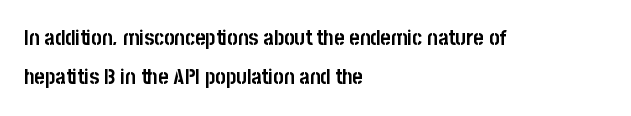
{"italic": "no", "bold": "yes", "underline": "no", "align": "left", "line_spacing_ratio": 1.78, "letter_spacing": "normal", "letter_spacing_em": 0.0, "glyph_px": 22}
